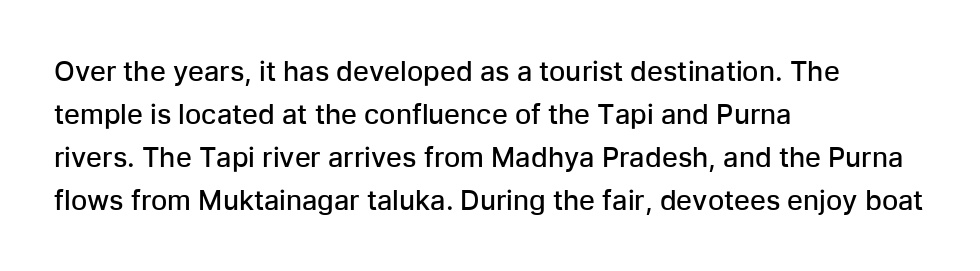
The image shows 27 px text type, upright; set left-aligned, normal line spacing (1.59x), normal letter spacing, not underlined.
